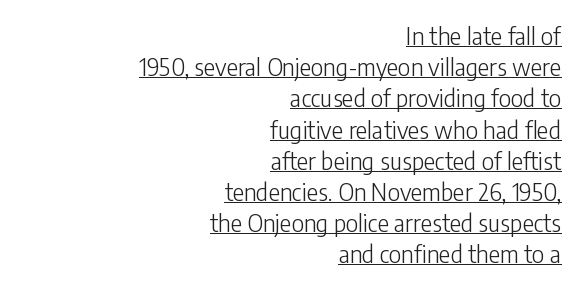
{"italic": "no", "bold": "no", "underline": "yes", "align": "right", "line_spacing": "normal", "line_spacing_ratio": 1.3, "letter_spacing": "normal", "letter_spacing_em": 0.0, "glyph_px": 24}
